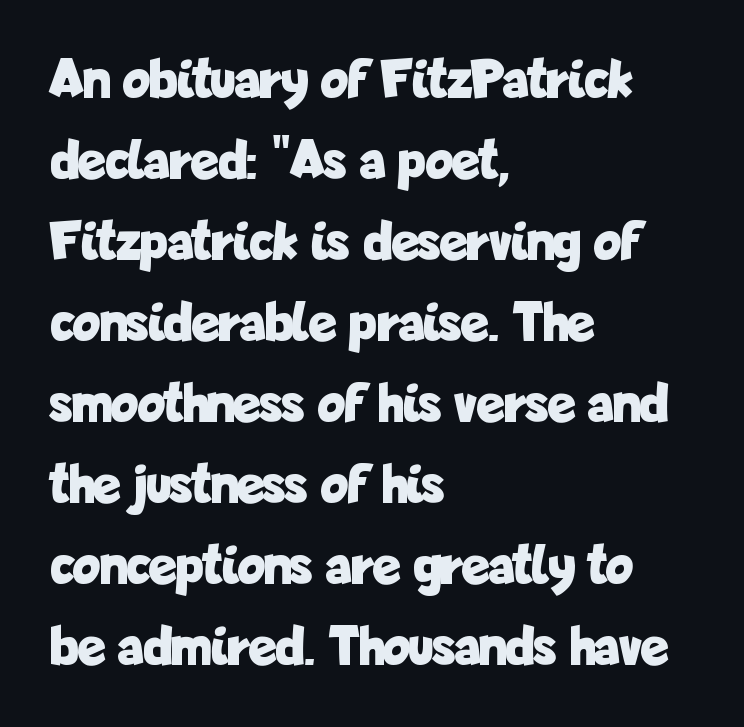
Q: Is the text bold? A: Yes.
Q: Is the text italic (slanted)? A: No, it is upright.
Q: Is the typeface a serif or a sans-serif typeface? A: Sans-serif.
Q: Is the text underlined? A: No.
Q: How is the paragraph aligned? A: Left-aligned.
Q: Is the spacing between letters normal or unusually wide? A: Normal.
Q: Is the spacing between lines tight, normal or loose? A: Normal.
Q: Width (condensed, normal, or wide)? A: Condensed.
Q: Stroke contrast? A: Low.
Q: x-height? A: Medium.
Q: Monospaced? A: No.
